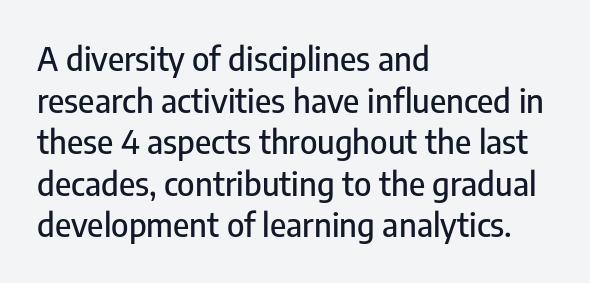
The image shows 33 px condensed sans-serif type, upright; set left-aligned, normal line spacing (1.26x), normal letter spacing, not underlined; low stroke contrast and a medium x-height.
